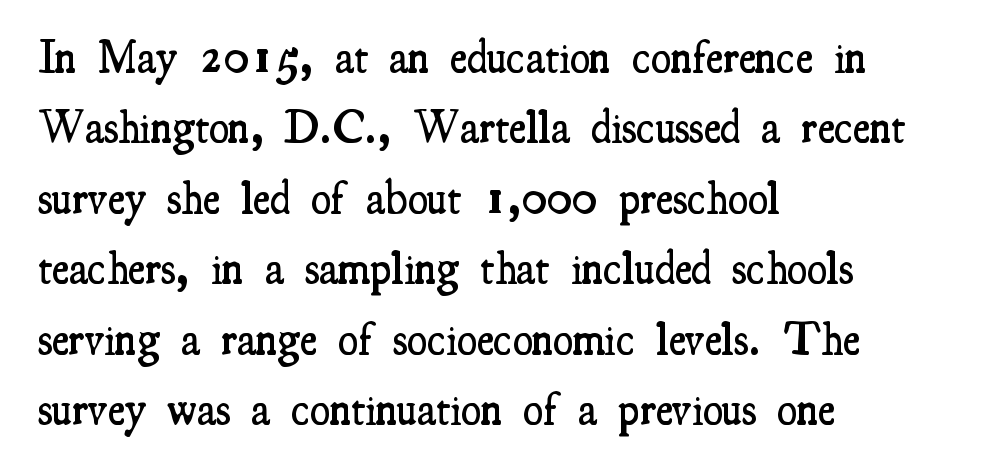
{"serif": "yes", "italic": "no", "bold": "semi", "weight": "semibold", "width": "condensed", "stroke_contrast": "medium", "x_height": "small", "monospaced": "no", "underline": "no", "align": "left", "line_spacing": "normal", "line_spacing_ratio": 1.53, "letter_spacing": "normal", "letter_spacing_em": 0.0, "glyph_px": 46}
